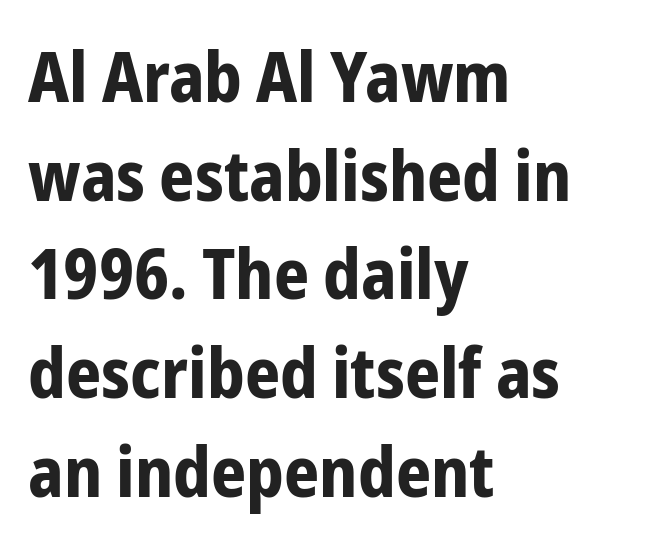
Q: Is the text bold? A: Yes.
Q: Is the text italic (slanted)? A: No, it is upright.
Q: Is the typeface a serif or a sans-serif typeface? A: Sans-serif.
Q: Is the text underlined? A: No.
Q: How is the paragraph aligned? A: Left-aligned.
Q: Is the spacing between letters normal or unusually wide? A: Normal.
Q: Is the spacing between lines tight, normal or loose? A: Normal.
Q: Width (condensed, normal, or wide)? A: Condensed.
Q: Stroke contrast? A: Low.
Q: x-height? A: Medium.
Q: Monospaced? A: No.
